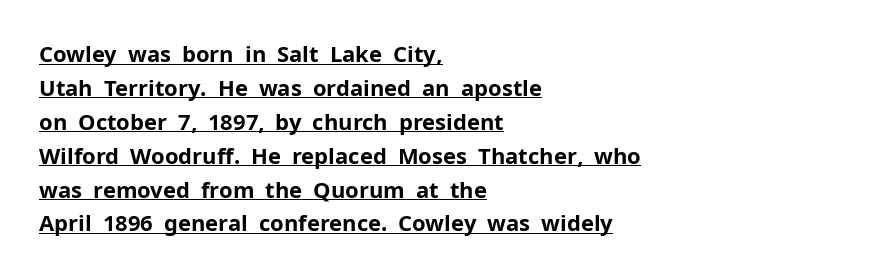
The compositor pushed each line to the left boundary. Descenders here cross a horizontal rule under the line. A typesetter would call this zero additional tracking. Summary of weight: heavy, a full bold. Upright lettering throughout. What's the leading like? Ordinary, nothing unusual.
